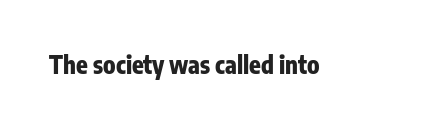
{"italic": "no", "bold": "yes", "underline": "no", "letter_spacing": "normal", "letter_spacing_em": 0.0, "glyph_px": 24}
